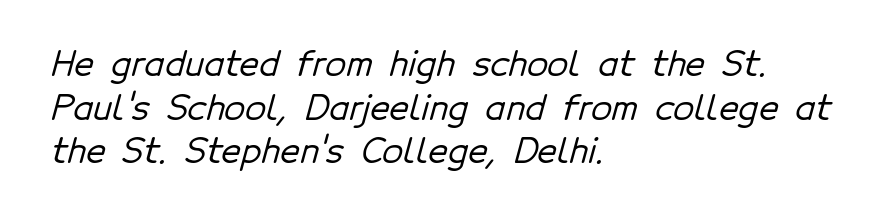
A typesetter would call this proportional, since set widths differ per character. The string is rendered with underlining switched off. This sample is left-justified, so line endings fall wherever the words run out. Are there feet on the stems? There aren't — it's a sans. Default kerning and tracking; the words read as compact shapes.
